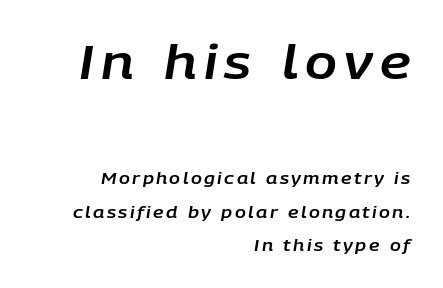
{"italic": "yes", "lean": "right", "slant_degrees": 9, "width": "normal", "stroke_contrast": "low", "x_height": "large", "monospaced": "no", "underline": "no", "align": "right", "line_spacing": "loose", "line_spacing_ratio": 2.08, "larger_block": "first", "size_ratio": 2.94, "glyph_px": 47}
